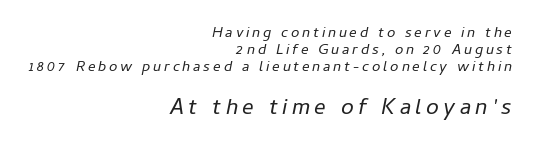
Q: Is the text bold? A: No.
Q: Is the text italic (slanted)? A: Yes, it leans right by about 11 degrees.
Q: Is the text underlined? A: No.
Q: How is the paragraph aligned? A: Right-aligned.
Q: Is the spacing between lines tight, normal or loose? A: Tight.
Q: Which block of text is set in a larger size, the first (top) or the second (bottom)? A: The second (bottom) one.
